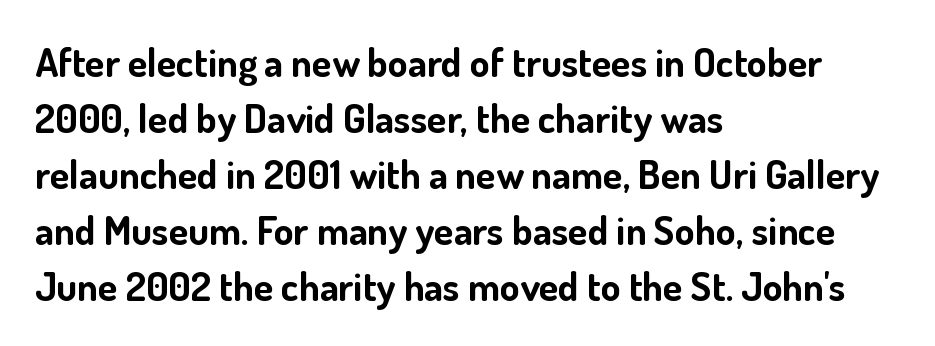
{"serif": "no", "italic": "no", "bold": "yes", "weight": "bold", "width": "normal", "stroke_contrast": "low", "x_height": "small", "monospaced": "no", "underline": "no", "align": "left", "line_spacing": "normal", "line_spacing_ratio": 1.4, "letter_spacing": "normal", "letter_spacing_em": 0.0, "glyph_px": 40}
